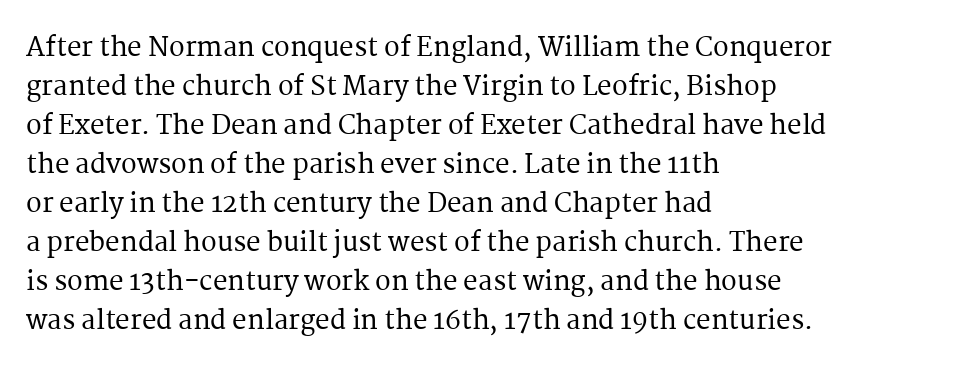
The compositor pushed each line to the left boundary. Every stem runs plumb, perpendicular to the baseline. This sample keeps an unexceptional amount of space between lines. Here the glyphs are tracked normally, forming tight word shapes. Descender tails drop into unmarked territory.
